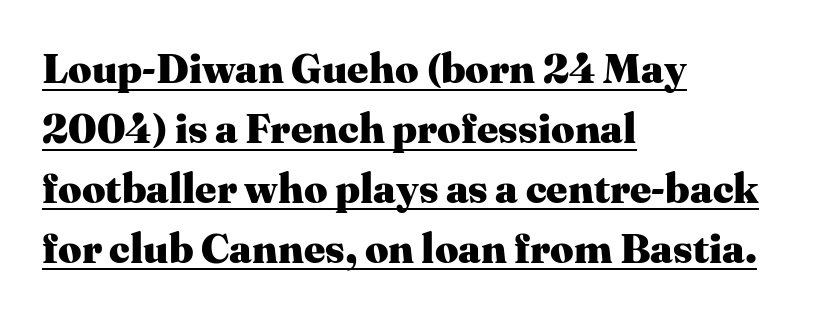
The image shows 41 px heavy serif type, upright; set left-aligned, normal line spacing (1.46x), normal letter spacing, underlined; medium stroke contrast and a medium x-height.
